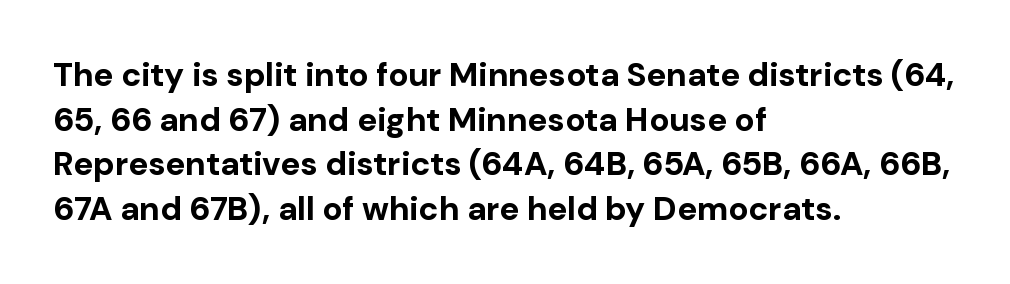
{"serif": "no", "italic": "no", "bold": "yes", "weight": "bold", "width": "normal", "stroke_contrast": "low", "x_height": "medium", "monospaced": "no", "underline": "no", "align": "left", "line_spacing": "normal", "line_spacing_ratio": 1.35, "letter_spacing": "normal", "letter_spacing_em": 0.0, "glyph_px": 33}
